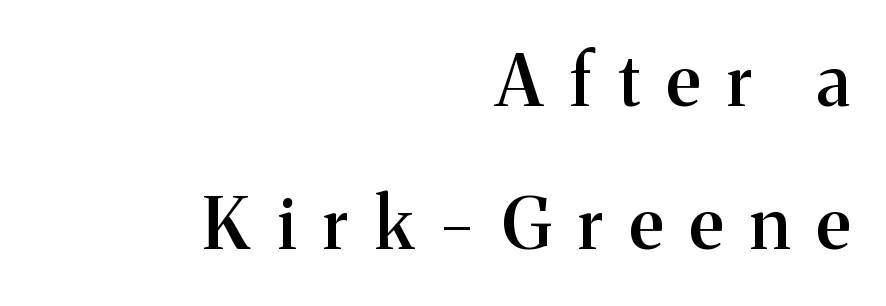
Observe the serifs anchoring each vertical stroke in this sample. Emphasis by weight is partial: semibold. Designer's note — italics off, roman on. Students, note that the glyphs here are deliberately spaced far apart. The area under the type is left untouched.
